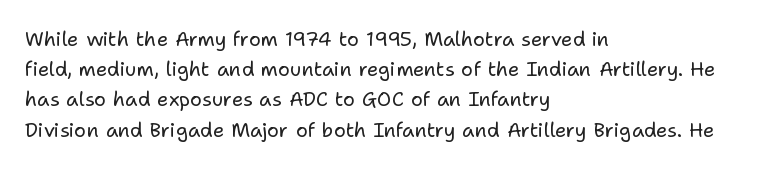
What stands out about the letter spacing? Nothing — it is the standard amount. The axis of the letterforms is exactly vertical. Check the space under the baseline: it is left empty. Evenly set lines give the paragraph a standard silhouette.
